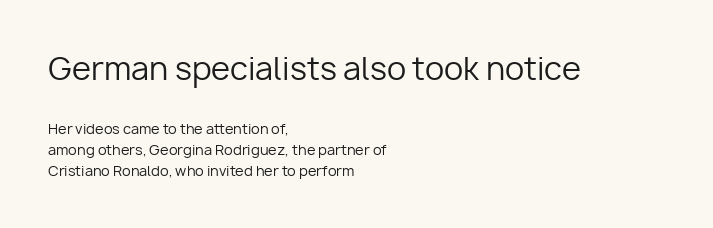
{"serif": "no", "italic": "no", "bold": "no", "weight": "regular", "width": "normal", "stroke_contrast": "low", "x_height": "medium", "monospaced": "no", "underline": "no", "align": "left", "line_spacing": "normal", "line_spacing_ratio": 1.49, "letter_spacing": "normal", "letter_spacing_em": 0.0, "larger_block": "first", "size_ratio": 2.21, "glyph_px": 31}
